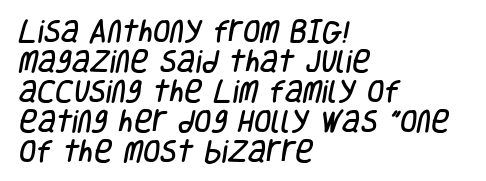
The image shows 25 px text type; set left-aligned, line spacing 1.2x, normal letter spacing, not underlined.
